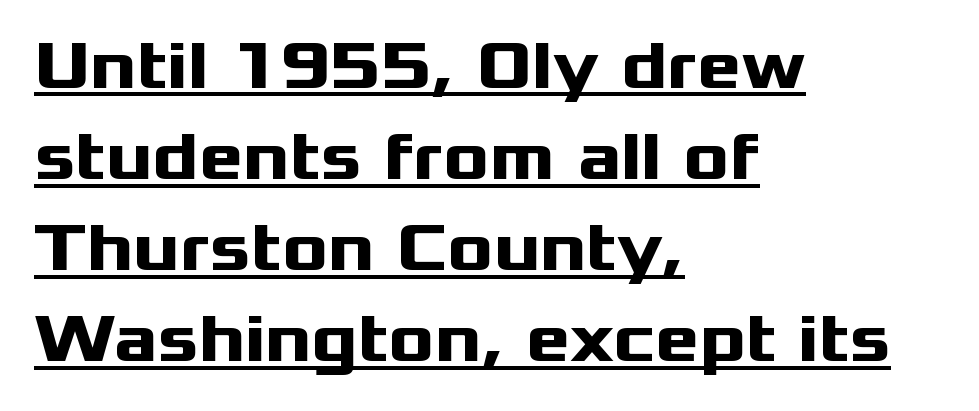
Q: Is the text bold? A: Yes.
Q: Is the text italic (slanted)? A: No, it is upright.
Q: Is the typeface a serif or a sans-serif typeface? A: Sans-serif.
Q: Is the text underlined? A: Yes.
Q: How is the paragraph aligned? A: Left-aligned.
Q: Is the spacing between letters normal or unusually wide? A: Normal.
Q: Is the spacing between lines tight, normal or loose? A: Normal.
Q: Width (condensed, normal, or wide)? A: Wide.
Q: Stroke contrast? A: Medium.
Q: x-height? A: Medium.
Q: Monospaced? A: No.
